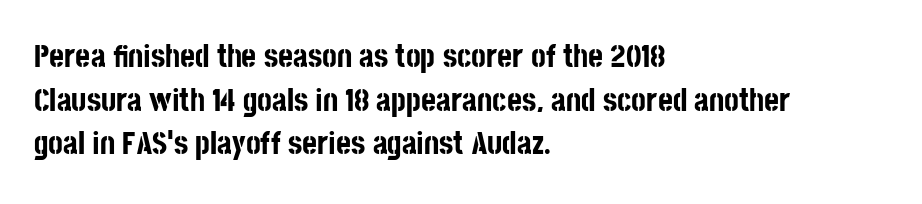
The image shows 32 px bold, condensed sans-serif type, upright; set left-aligned, normal line spacing (1.36x), normal letter spacing, not underlined; low stroke contrast and a large x-height.
